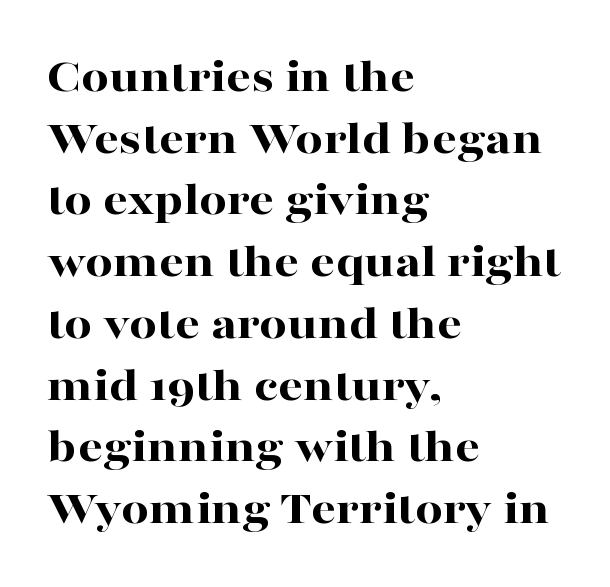
Q: Is the text bold? A: Yes.
Q: Is the text italic (slanted)? A: No, it is upright.
Q: Is the typeface a serif or a sans-serif typeface? A: Serif.
Q: Is the text underlined? A: No.
Q: How is the paragraph aligned? A: Left-aligned.
Q: Is the spacing between letters normal or unusually wide? A: Normal.
Q: Is the spacing between lines tight, normal or loose? A: Normal.
Q: Width (condensed, normal, or wide)? A: Wide.
Q: Stroke contrast? A: High.
Q: x-height? A: Medium.
Q: Monospaced? A: No.
